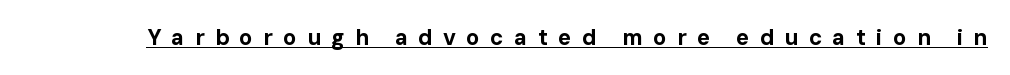
Q: Is the text bold? A: Yes.
Q: Is the text italic (slanted)? A: No, it is upright.
Q: Is the text underlined? A: Yes.
Q: Is the spacing between letters normal or unusually wide? A: Unusually wide.
